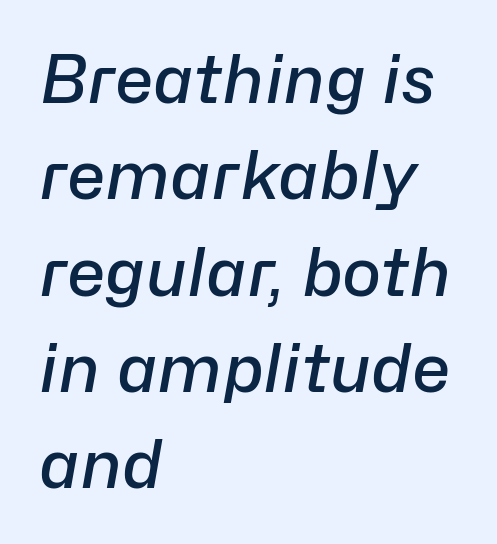
The image shows 66 px semibold type, italic (leaning right); set left-aligned, normal line spacing (1.46x), normal letter spacing, not underlined; low stroke contrast and a medium x-height.
